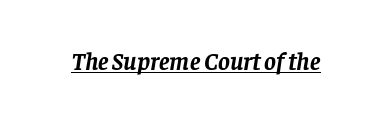
{"italic": "yes", "lean": "right", "slant_degrees": 8, "bold": "yes", "underline": "yes", "letter_spacing": "normal", "letter_spacing_em": 0.0, "glyph_px": 25}
